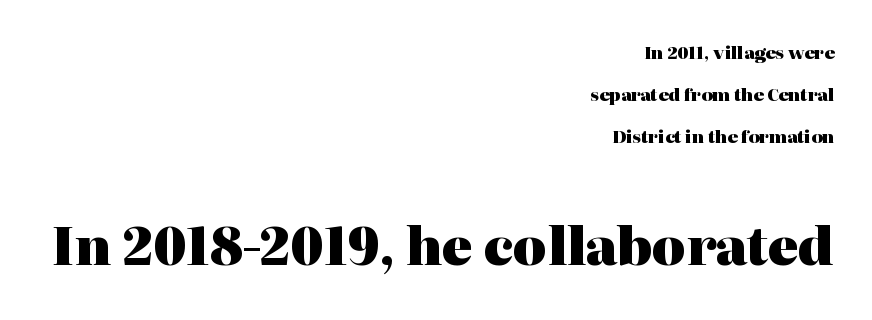
{"serif": "yes", "italic": "no", "bold": "yes", "weight": "heavy", "width": "normal", "stroke_contrast": "high", "x_height": "medium", "monospaced": "no", "underline": "no", "align": "right", "line_spacing": "loose", "line_spacing_ratio": 2.46, "letter_spacing": "normal", "letter_spacing_em": 0.0, "larger_block": "second", "size_ratio": 3.0, "glyph_px": 51}
